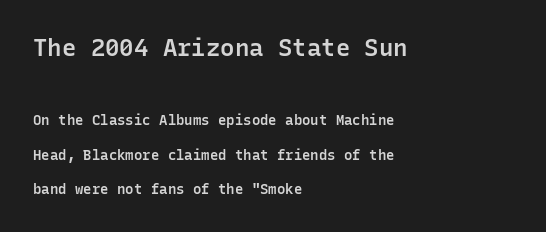
The image shows 24 px text type, upright; set left-aligned, loose line spacing (2.46x), normal letter spacing, not underlined; the first (top) block is 1.71x larger.
